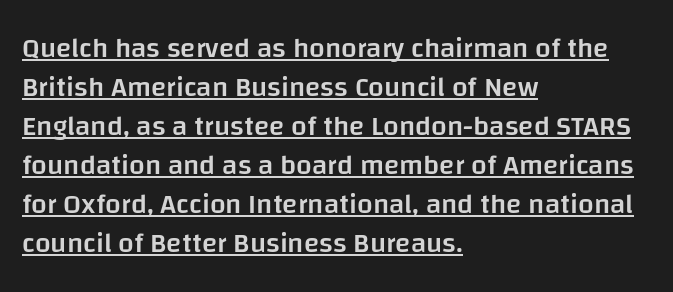
The image shows 28 px semibold sans-serif type, upright; set left-aligned, normal line spacing (1.39x), normal letter spacing, underlined; low stroke contrast and a large x-height.
